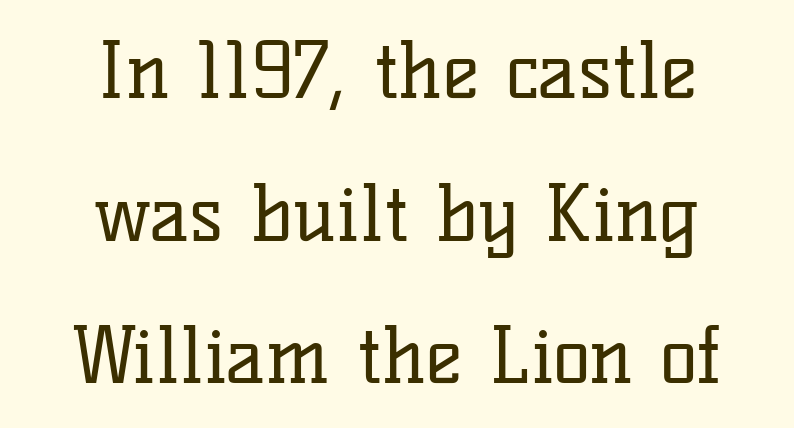
The image shows 78 px regular-weight serif type, upright; set centered, line spacing 1.83x, normal letter spacing, not underlined; low stroke contrast and a medium x-height.
